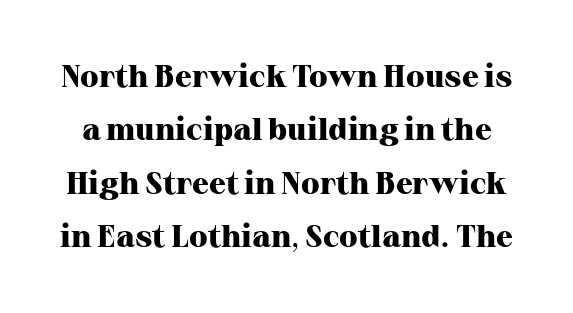
{"serif": "yes", "italic": "no", "bold": "yes", "weight": "heavy", "width": "normal", "stroke_contrast": "high", "x_height": "medium", "monospaced": "no", "underline": "no", "line_spacing_ratio": 1.72, "letter_spacing": "normal", "letter_spacing_em": 0.0, "glyph_px": 31}
